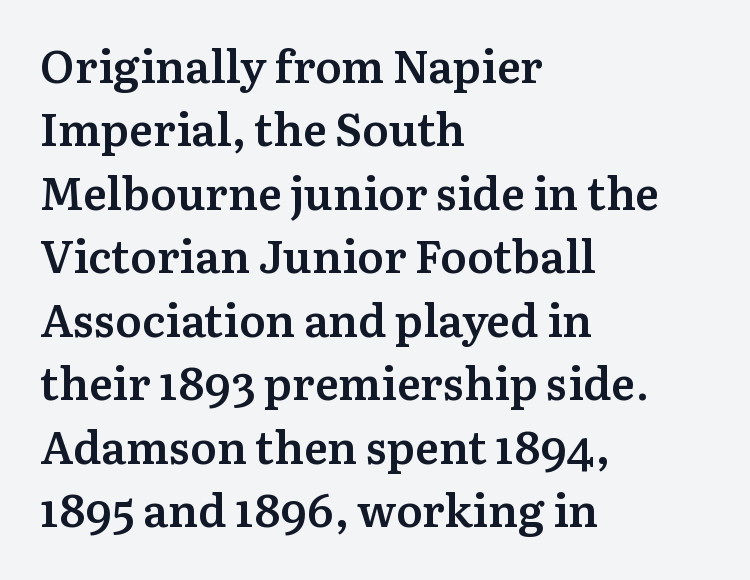
Q: Is the text bold? A: Semi-bold.
Q: Is the text italic (slanted)? A: No, it is upright.
Q: Is the typeface a serif or a sans-serif typeface? A: Serif.
Q: Is the text underlined? A: No.
Q: How is the paragraph aligned? A: Left-aligned.
Q: Is the spacing between letters normal or unusually wide? A: Normal.
Q: Is the spacing between lines tight, normal or loose? A: Normal.
Q: Width (condensed, normal, or wide)? A: Normal.
Q: Stroke contrast? A: Medium.
Q: x-height? A: Medium.
Q: Monospaced? A: No.
